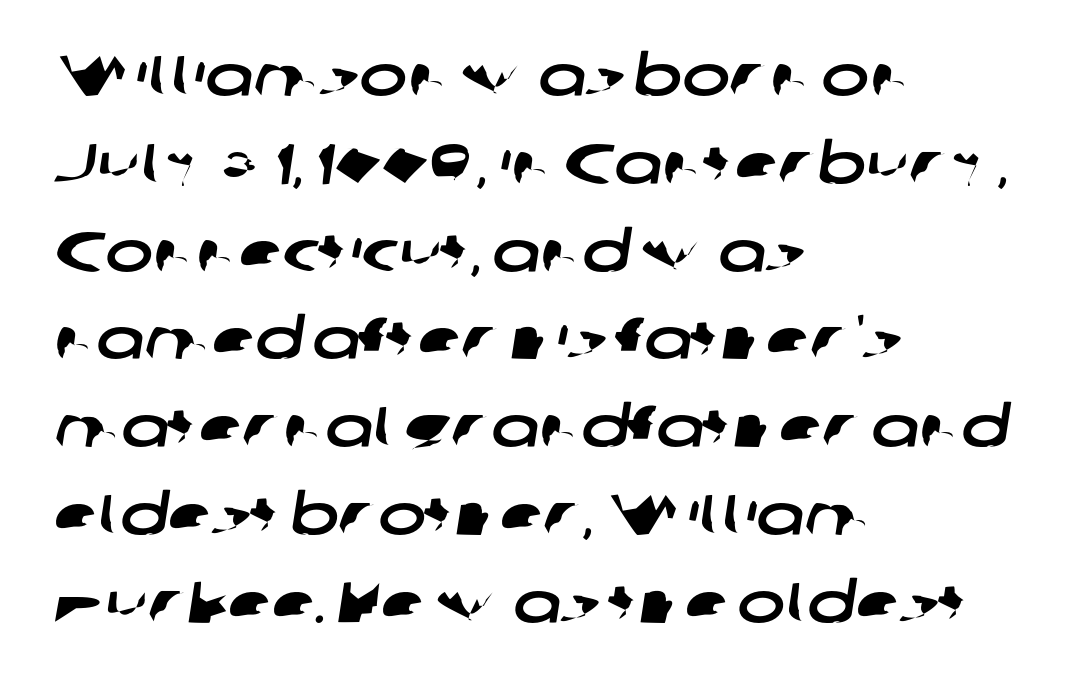
Q: Is the typeface a serif or a sans-serif typeface? A: Sans-serif.
Q: Is the text underlined? A: No.
Q: How is the paragraph aligned? A: Left-aligned.
Q: Is the spacing between letters normal or unusually wide? A: Normal.
Q: Is the spacing between lines tight, normal or loose? A: Normal.
Q: Width (condensed, normal, or wide)? A: Wide.
Q: Stroke contrast? A: Low.
Q: x-height? A: Medium.
Q: Monospaced? A: No.
